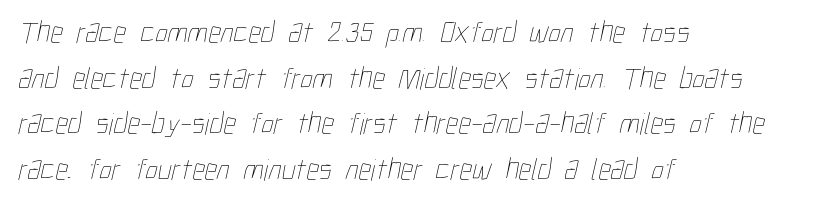
Q: Is the text bold? A: No.
Q: Is the text underlined? A: No.
Q: How is the paragraph aligned? A: Left-aligned.
Q: Is the spacing between letters normal or unusually wide? A: Normal.
Q: Is the spacing between lines tight, normal or loose? A: Normal.
Q: Width (condensed, normal, or wide)? A: Condensed.
Q: Stroke contrast? A: Low.
Q: x-height? A: Medium.
Q: Monospaced? A: No.
